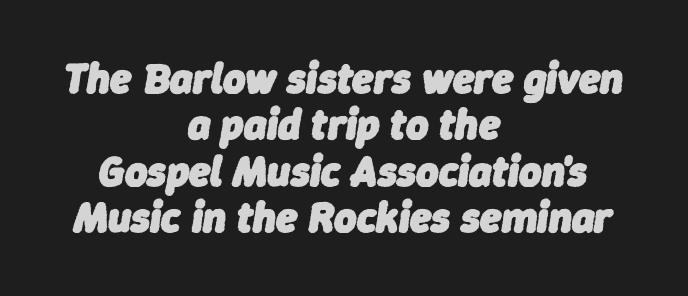
Q: Is the text bold? A: Yes.
Q: Is the text italic (slanted)? A: Yes, it leans right by about 9 degrees.
Q: Is the text underlined? A: No.
Q: How is the paragraph aligned? A: Centered.
Q: Is the spacing between letters normal or unusually wide? A: Normal.
Q: Is the spacing between lines tight, normal or loose? A: Tight.
Q: Width (condensed, normal, or wide)? A: Normal.
Q: Stroke contrast? A: Low.
Q: x-height? A: Medium.
Q: Monospaced? A: No.
